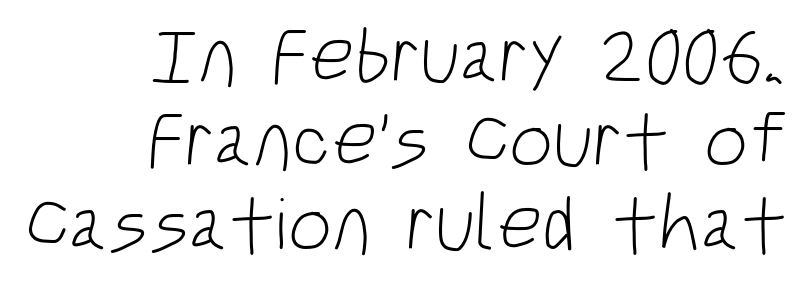
The paragraph has a hard right edge and a soft left edge. Closely set lines give the paragraph a compact silhouette. The passage shown is typed in a proportional face where columns would drift. Stems and bowls with no extra thickness — not bold. The string is rendered with underlining switched off.
